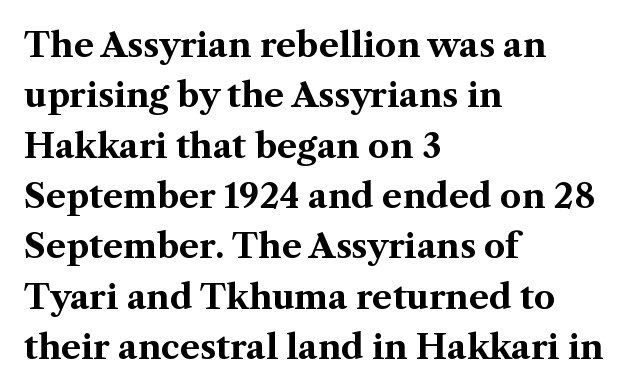
The typesetting leans heavy: a genuine bold. This sample uses a serif face. Each line starts at the same left margin while the right side varies. The letters advance in unequal steps, a hallmark of proportional type.
